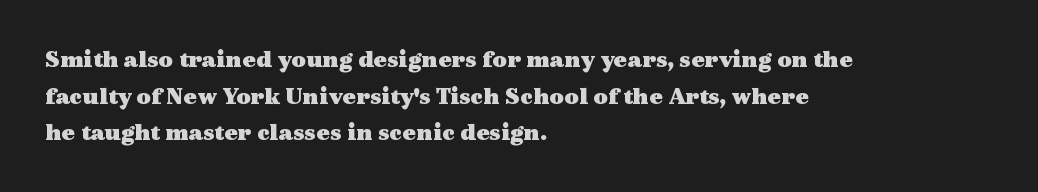
Q: Is the text bold? A: Yes.
Q: Is the text italic (slanted)? A: No, it is upright.
Q: Is the text underlined? A: No.
Q: How is the paragraph aligned? A: Left-aligned.
Q: Is the spacing between letters normal or unusually wide? A: Normal.
Q: Is the spacing between lines tight, normal or loose? A: Normal.
